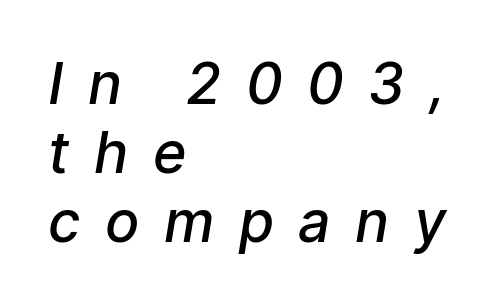
{"serif": "no", "bold": "semi", "weight": "semibold", "width": "normal", "stroke_contrast": "low", "x_height": "medium", "monospaced": "no", "underline": "no", "align": "left", "line_spacing_ratio": 1.21, "letter_spacing": "wide", "letter_spacing_em": 0.43, "glyph_px": 57}
